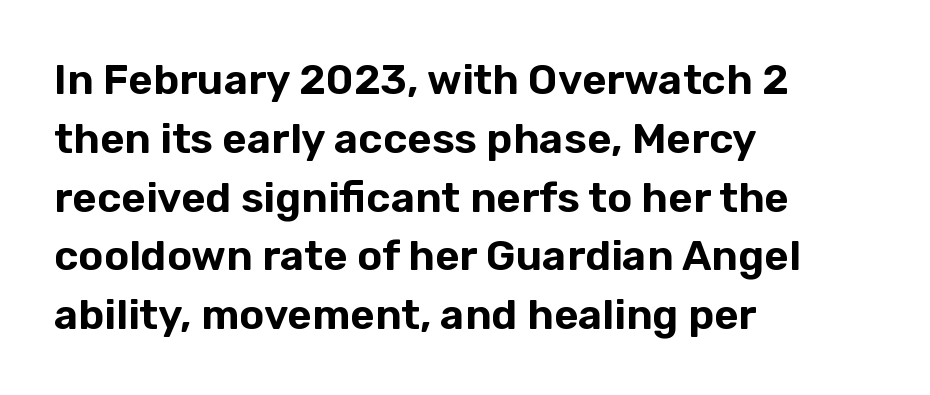
The image shows 42 px sans-serif type, upright; set left-aligned, normal line spacing (1.4x), normal letter spacing, not underlined; low stroke contrast and a medium x-height.
